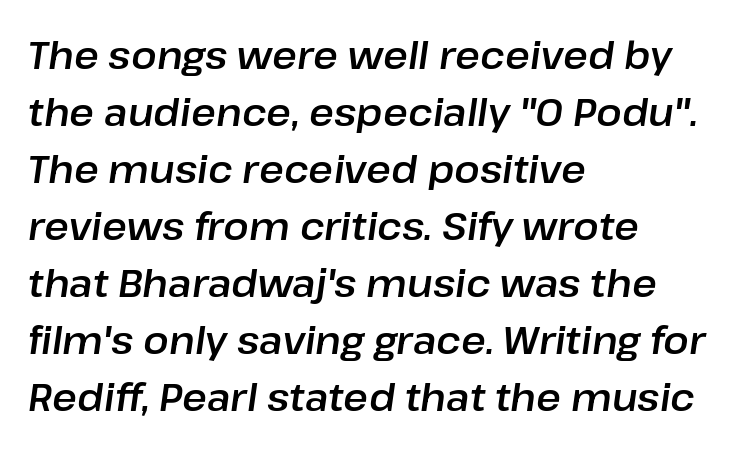
Q: Is the text italic (slanted)? A: Yes, it leans right by about 8 degrees.
Q: Is the text underlined? A: No.
Q: How is the paragraph aligned? A: Left-aligned.
Q: Is the spacing between letters normal or unusually wide? A: Normal.
Q: Is the spacing between lines tight, normal or loose? A: Normal.
Q: Width (condensed, normal, or wide)? A: Normal.
Q: Stroke contrast? A: Low.
Q: x-height? A: Medium.
Q: Monospaced? A: No.
